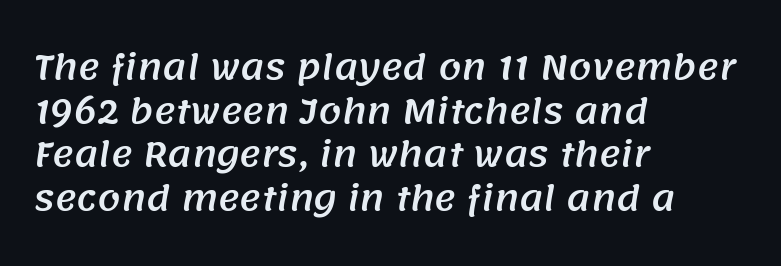
The image shows 33 px sans-serif type; set left-aligned, normal line spacing (1.32x), normal letter spacing, not underlined; medium stroke contrast and a large x-height.
